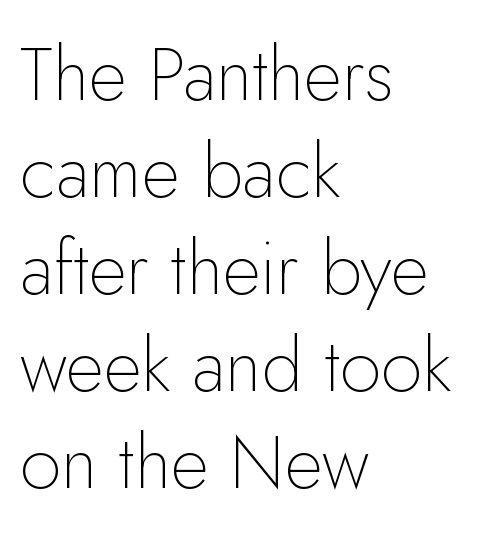
Designer's note — italics off, roman on. The zone under the glyphs is completely vacant. These lines are rendered in a variable-pitch font. Nobody touched the tracking dial on this one. A sans-serif font was chosen for this passage. No letter is thick-stroked: the sample isn't bold.
